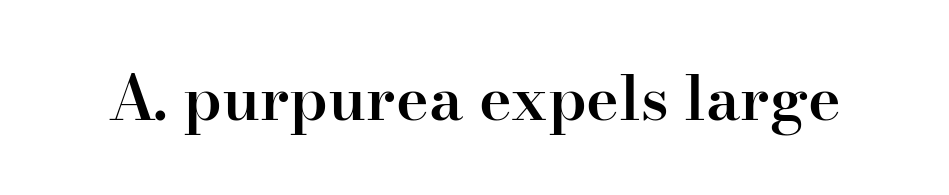
The image shows 62 px semibold serif type, upright; set normal letter spacing, not underlined; high stroke contrast and a small x-height.
